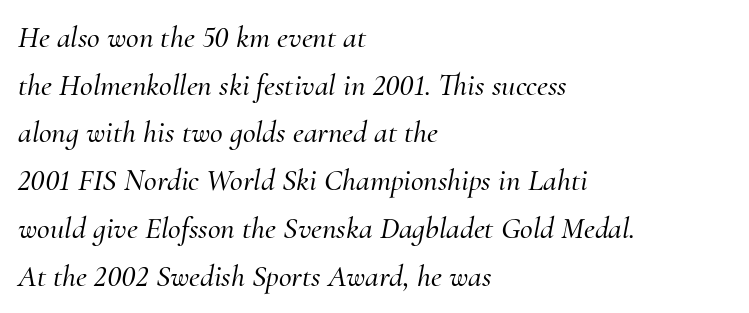
The image shows 31 px serif type, italic (leaning right); set left-aligned, normal line spacing (1.54x), normal letter spacing, not underlined; medium stroke contrast and a small x-height.
